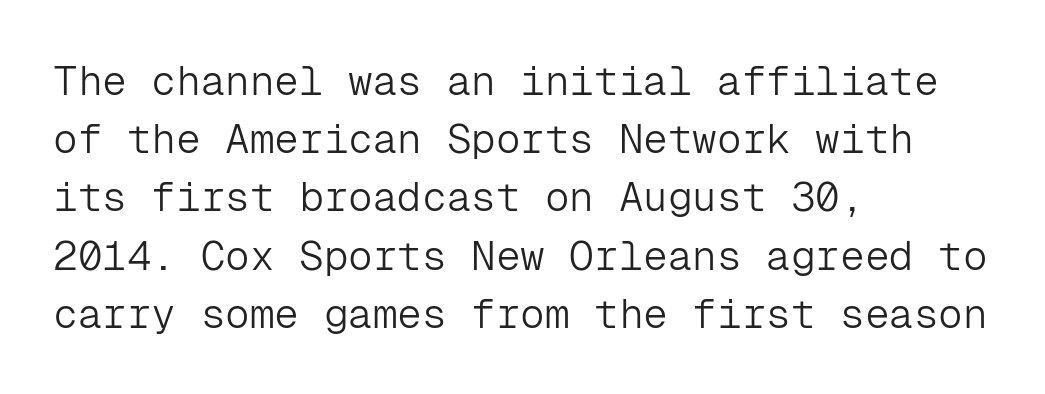
Does the copy run flush right? No — it runs flush left. These lines sit exactly where default settings would place them. Designer's note — italics off, roman on. Nothing unusual about the tracking: characters are spaced as the font intends. The type family on display is of the sans-serif kind.
